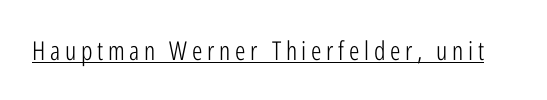
Q: Is the text bold? A: No.
Q: Is the text italic (slanted)? A: No, it is upright.
Q: Is the text underlined? A: Yes.
